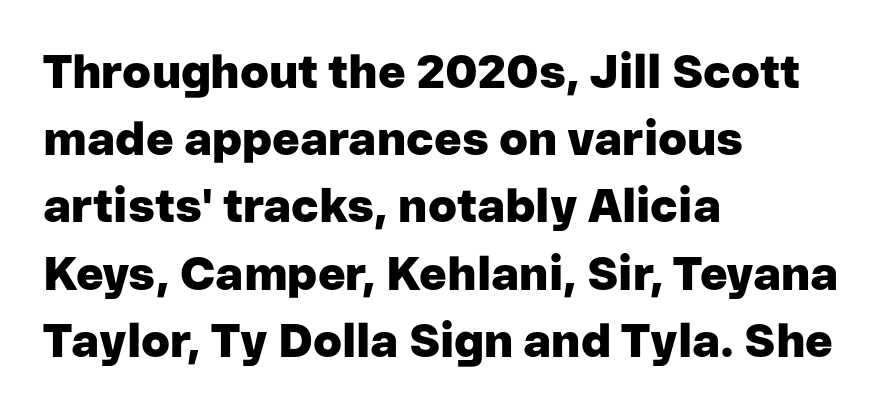
The image shows 47 px heavy sans-serif type, upright; set left-aligned, normal line spacing (1.43x), normal letter spacing, not underlined; low stroke contrast and a medium x-height.
